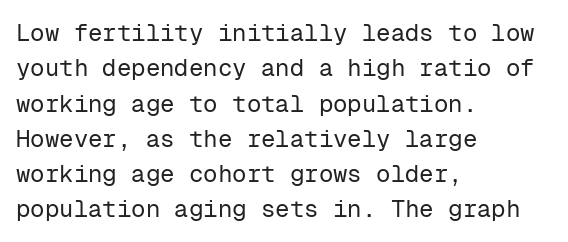
{"italic": "no", "bold": "no", "underline": "no", "align": "left", "line_spacing": "normal", "line_spacing_ratio": 1.47, "letter_spacing": "normal", "letter_spacing_em": 0.0, "glyph_px": 24}
